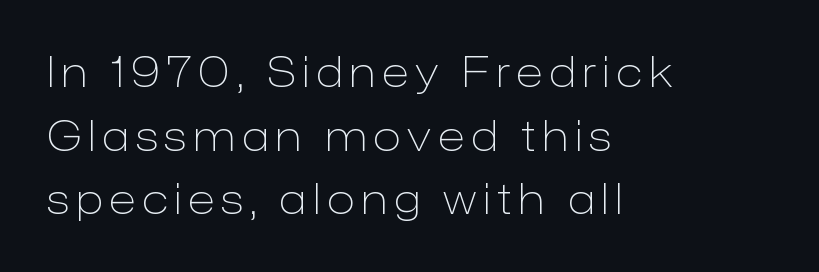
Q: Is the text bold? A: No.
Q: Is the text italic (slanted)? A: No, it is upright.
Q: Is the typeface a serif or a sans-serif typeface? A: Sans-serif.
Q: Is the text underlined? A: No.
Q: How is the paragraph aligned? A: Left-aligned.
Q: Is the spacing between lines tight, normal or loose? A: Normal.
Q: Width (condensed, normal, or wide)? A: Normal.
Q: Stroke contrast? A: Low.
Q: x-height? A: Medium.
Q: Monospaced? A: No.
